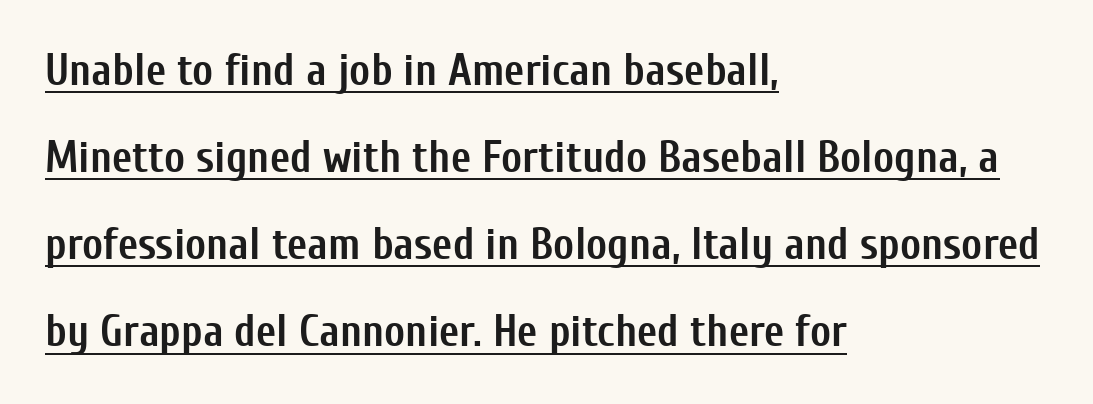
Tracking here is standard; glyphs follow each other at the usual distance. What decoration does the sample have? An underline. Line starts are locked; line ends wander. Each new line begins a long way beneath the previous one. Tall strokes in this sample are plumb rather than angled. Serif or sans? Sans — the stroke terminals are bare.
